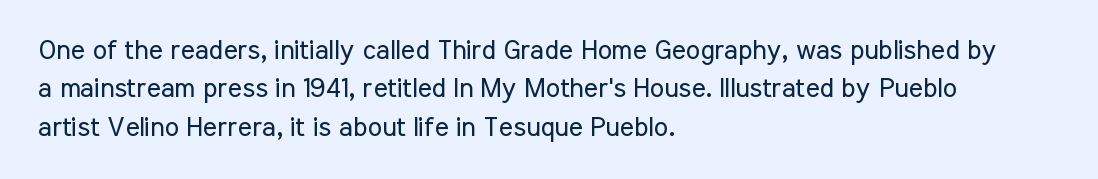
Q: Is the text bold? A: No.
Q: Is the text italic (slanted)? A: No, it is upright.
Q: Is the text underlined? A: No.
Q: How is the paragraph aligned? A: Left-aligned.
Q: Is the spacing between letters normal or unusually wide? A: Normal.
Q: Is the spacing between lines tight, normal or loose? A: Normal.
